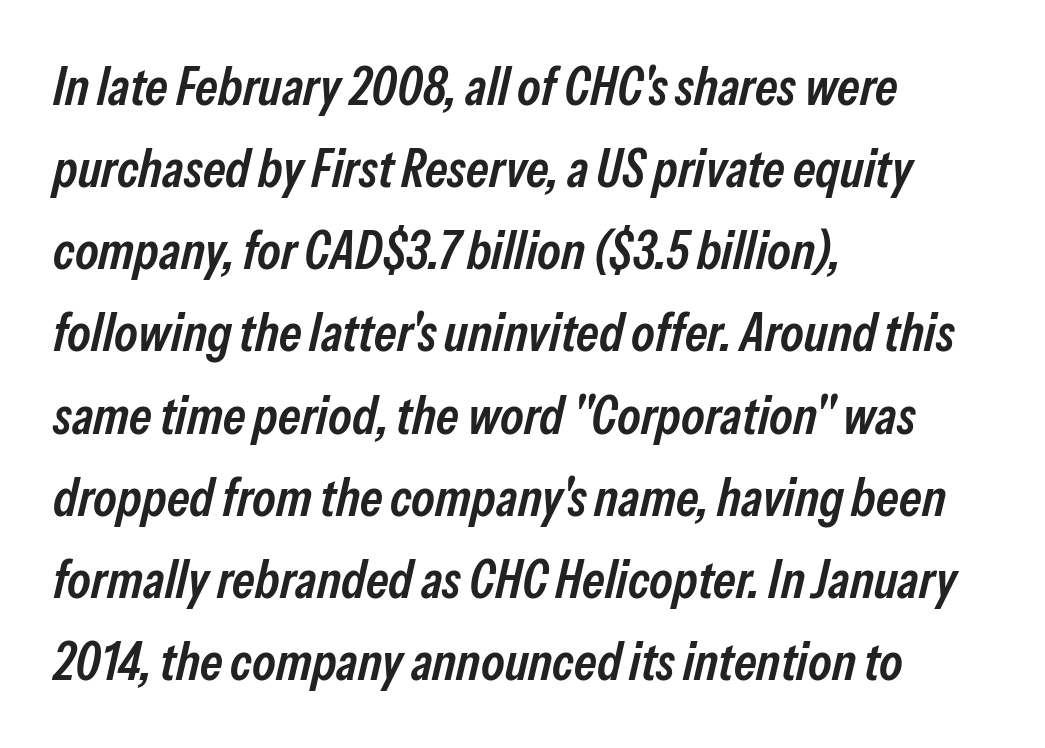
Layout note: lines flush left. Bare-footed words on every line. Is this a fixed-width face? No — the glyphs have proportional, varying widths. How heavy is the stroke? Medium-heavy — a semibold, shy of bold.
